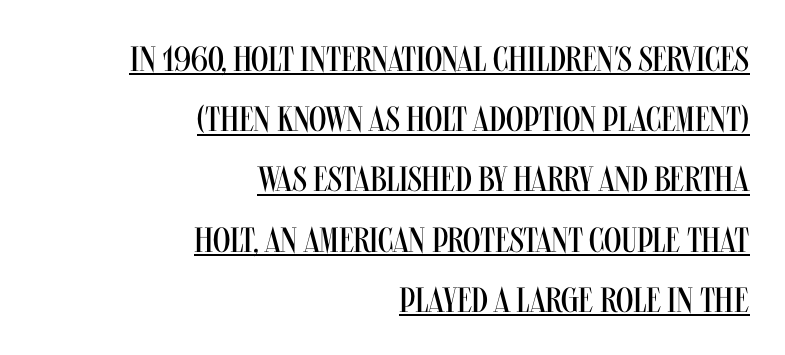
The image shows 35 px regular-weight, condensed sans-serif type, upright; set right-aligned, line spacing 1.72x, normal letter spacing, underlined; medium stroke contrast and a large x-height.
